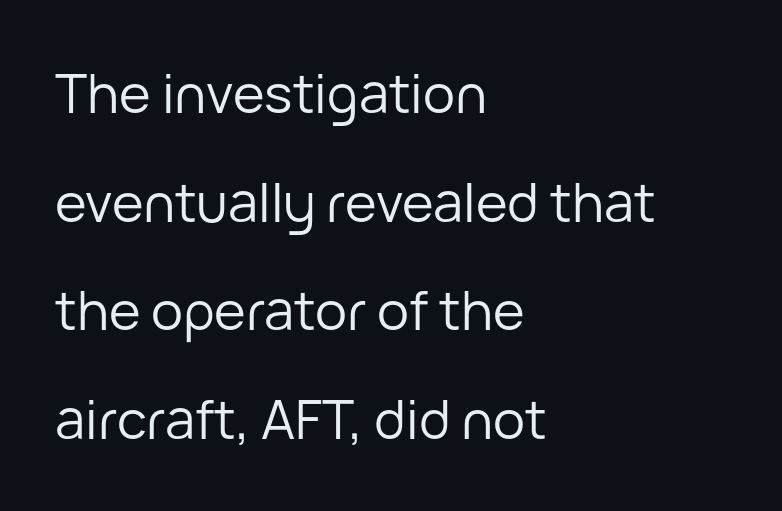
The image shows 54 px regular-weight sans-serif type, upright; set left-aligned, loose line spacing (2.01x), normal letter spacing, not underlined; low stroke contrast and a medium x-height.
